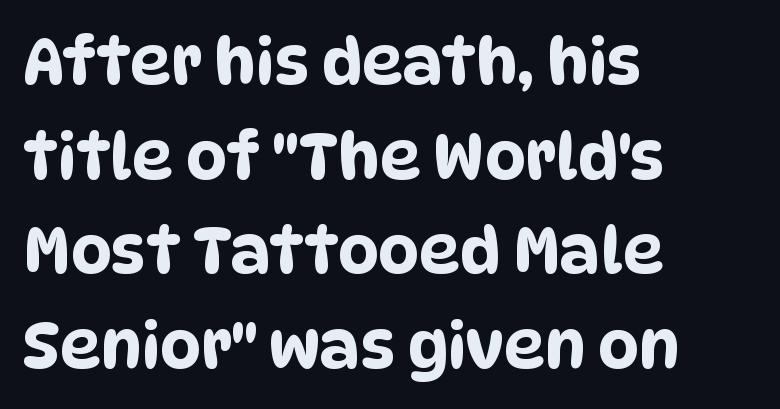
The image shows 64 px condensed sans-serif type; set left-aligned, normal line spacing (1.48x), normal letter spacing, not underlined; low stroke contrast and a large x-height.
